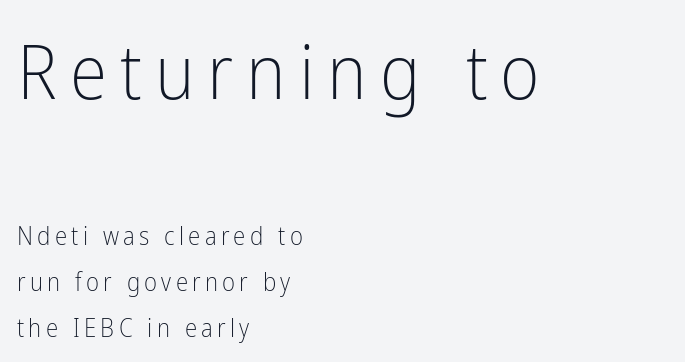
Note: larger setting up top, smaller setting below. The font is comparable to plain body text, perhaps lighter. Spacing verdict: proportional, widths tailored to each character. The ragged edge is on the right, which tells us the setting is flush left.
